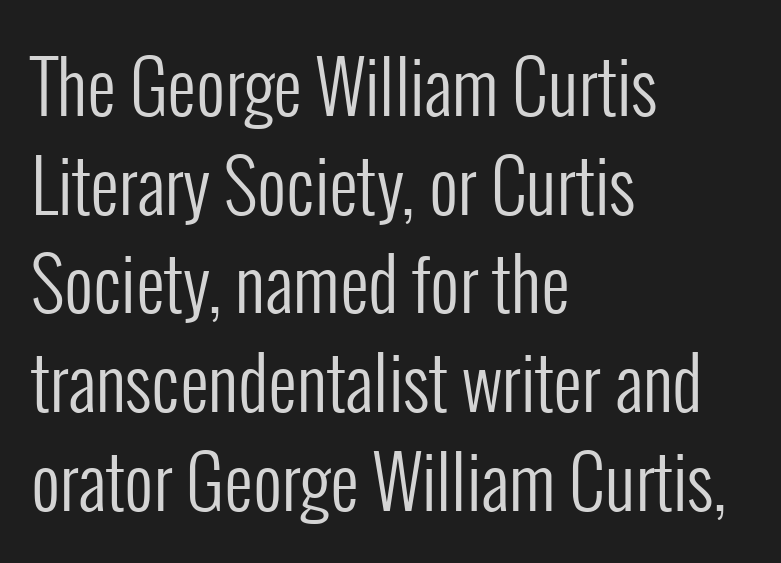
The image shows 71 px regular-weight, condensed sans-serif type, upright; set left-aligned, normal line spacing (1.39x), normal letter spacing, not underlined; low stroke contrast and a medium x-height.
